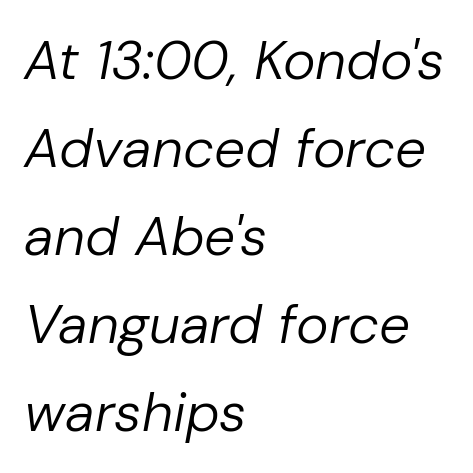
{"italic": "yes", "lean": "right", "slant_degrees": 10, "bold": "no", "weight": "regular", "width": "normal", "stroke_contrast": "low", "x_height": "medium", "monospaced": "no", "underline": "no", "align": "left", "line_spacing": "normal", "line_spacing_ratio": 1.6, "letter_spacing": "normal", "letter_spacing_em": 0.0, "glyph_px": 55}
